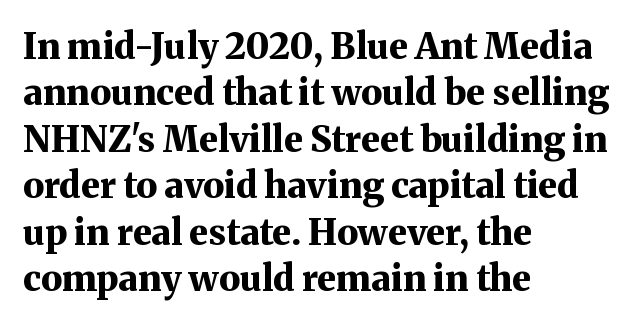
Q: Is the text bold? A: Yes.
Q: Is the text italic (slanted)? A: No, it is upright.
Q: Is the typeface a serif or a sans-serif typeface? A: Serif.
Q: Is the text underlined? A: No.
Q: How is the paragraph aligned? A: Left-aligned.
Q: Is the spacing between letters normal or unusually wide? A: Normal.
Q: Is the spacing between lines tight, normal or loose? A: Normal.
Q: Width (condensed, normal, or wide)? A: Normal.
Q: Stroke contrast? A: Medium.
Q: x-height? A: Medium.
Q: Monospaced? A: No.
